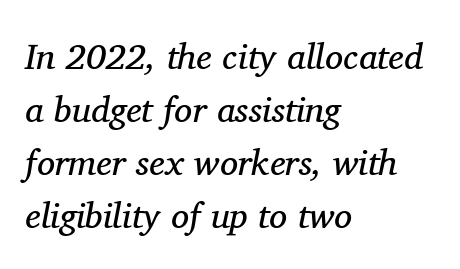
The image shows 36 px regular-weight serif type, italic (leaning right); set left-aligned, normal line spacing (1.47x), normal letter spacing, not underlined; medium stroke contrast and a medium x-height.
